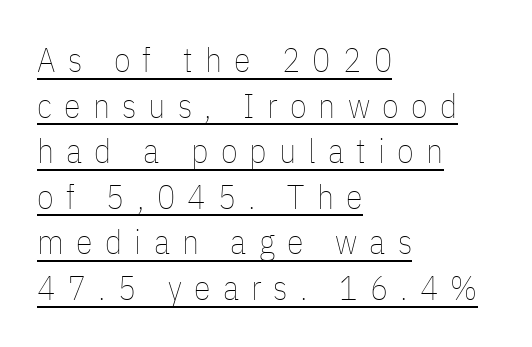
The image shows 34 px thin, condensed type, upright; set left-aligned, normal line spacing (1.34x), unusually wide letter spacing (+0.36 em), underlined; low stroke contrast and a medium x-height.
